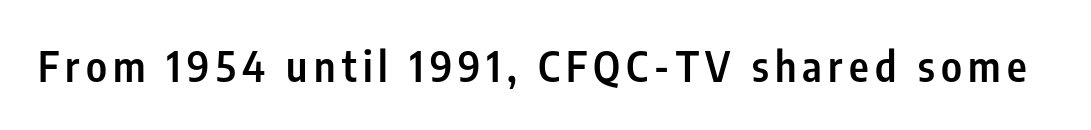
The image shows 42 px semibold, condensed sans-serif type, upright; set not underlined; low stroke contrast and a medium x-height.
